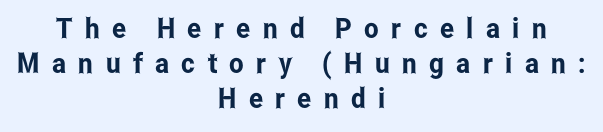
Letterform terminals end flat and unadorned throughout the passage. These lines stack symmetrically, like a column narrowing and widening about its center. Do the characters align in a grid? No, the font is proportional. A normal amount of white space separates one row of letters from the next.
